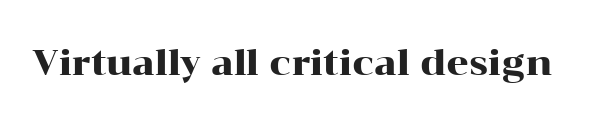
Q: Is the text italic (slanted)? A: No, it is upright.
Q: Is the typeface a serif or a sans-serif typeface? A: Serif.
Q: Is the text underlined? A: No.
Q: Is the spacing between letters normal or unusually wide? A: Normal.
Q: Width (condensed, normal, or wide)? A: Wide.
Q: Stroke contrast? A: High.
Q: x-height? A: Medium.
Q: Monospaced? A: No.
